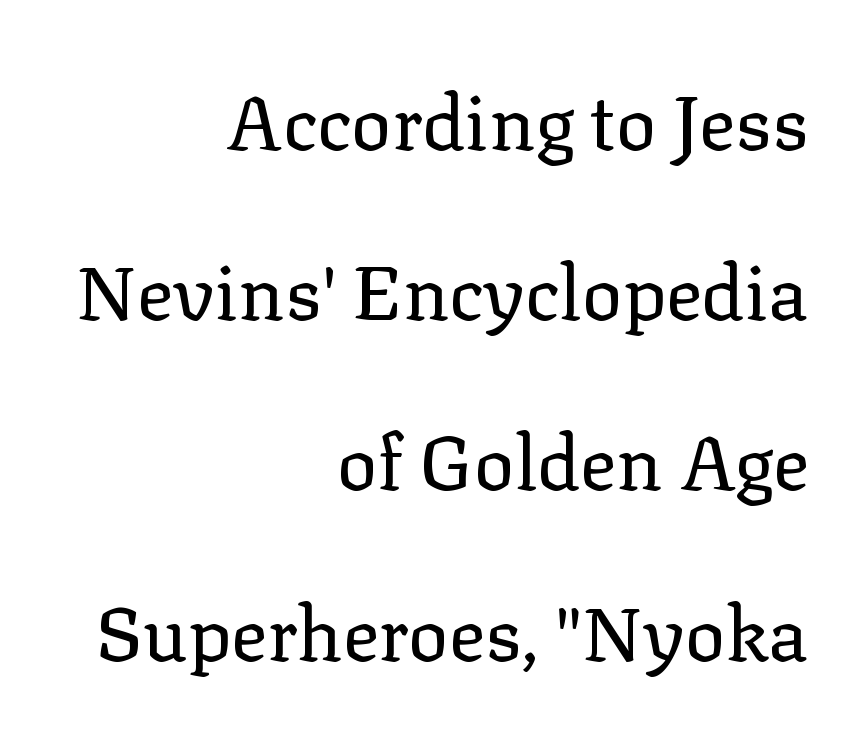
Glyph-to-glyph distance matches everyday printed text. This sample is right-justified, so line beginnings fall wherever the words allow. Is there much room between lines? Yes — plenty of vertical air separates them. A light-to-regular cut is what we see here. Unlike italic type, these characters show no tilt at all. Each letter keeps its own natural width here, so spacing adapts to shape.
